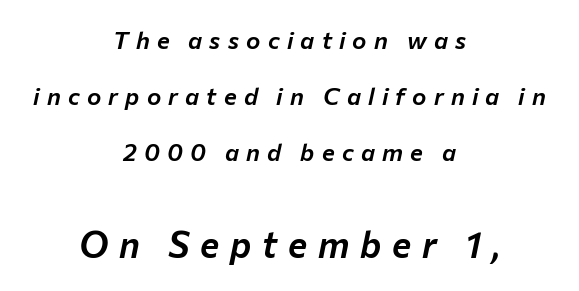
The image shows 36 px text type, italic (leaning right); set centered, loose line spacing (2.34x), unusually wide letter spacing (+0.3 em), not underlined; the second (bottom) block is 1.5x larger; low stroke contrast and a medium x-height.
